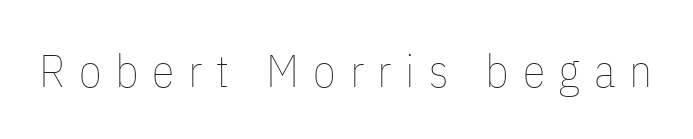
Q: Is the text bold? A: No.
Q: Is the text italic (slanted)? A: No, it is upright.
Q: Is the text underlined? A: No.
Q: Is the spacing between letters normal or unusually wide? A: Unusually wide.
Q: Width (condensed, normal, or wide)? A: Condensed.
Q: Stroke contrast? A: Low.
Q: x-height? A: Medium.
Q: Monospaced? A: No.
